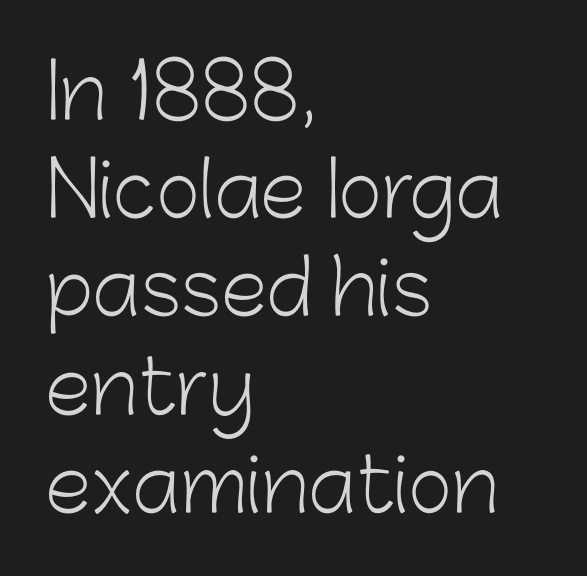
The image shows 75 px light sans-serif type, upright; set left-aligned, normal line spacing (1.31x), normal letter spacing, not underlined; low stroke contrast and a medium x-height.
